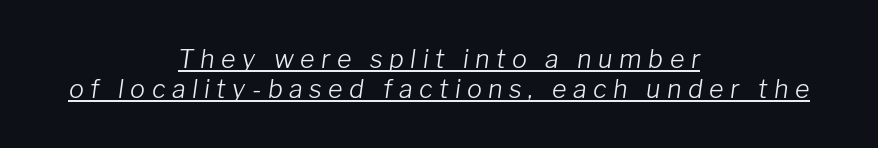
The image shows 25 px text type, italic (leaning right); set centered, line spacing 1.2x, unusually wide letter spacing (+0.26 em), underlined.
